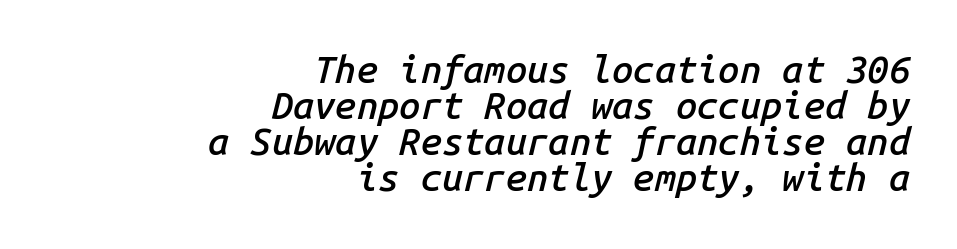
Bare-footed words on every line. Characters follow at the spacing the type designer built in. Emphasis-style slanted type is in use. Think of a typewriter: that constant character pitch is what you see here.
